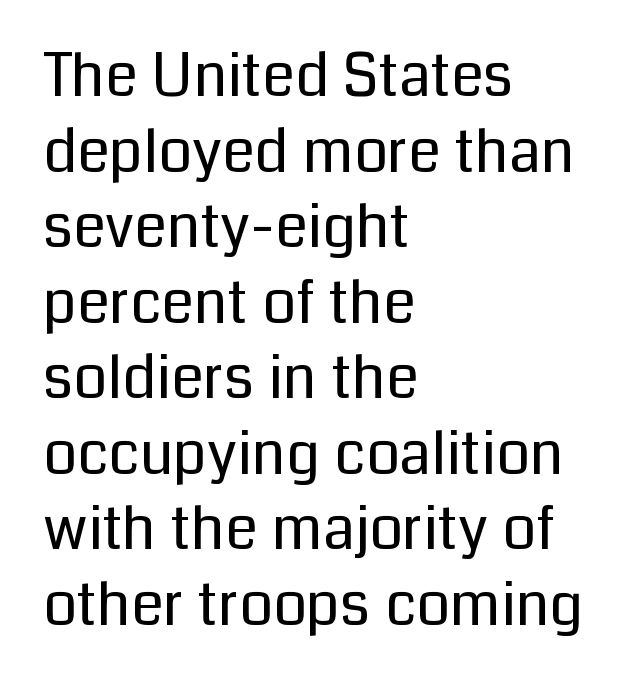
{"serif": "no", "italic": "no", "bold": "no", "weight": "regular", "width": "normal", "stroke_contrast": "low", "x_height": "medium", "monospaced": "no", "underline": "no", "align": "left", "line_spacing": "normal", "line_spacing_ratio": 1.28, "letter_spacing": "normal", "letter_spacing_em": 0.0, "glyph_px": 59}
